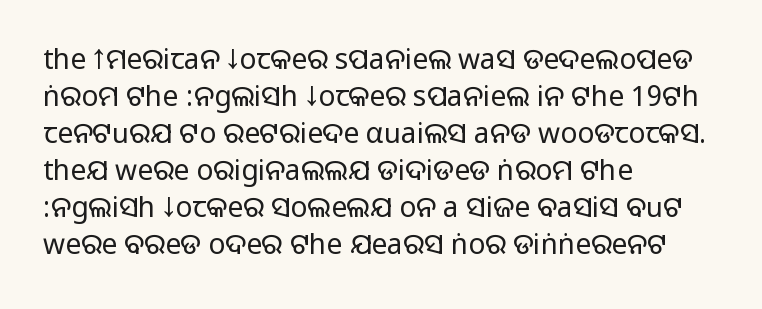
The image shows 28 px sans-serif type, upright; set left-aligned, normal line spacing (1.32x), normal letter spacing, not underlined; medium stroke contrast.
